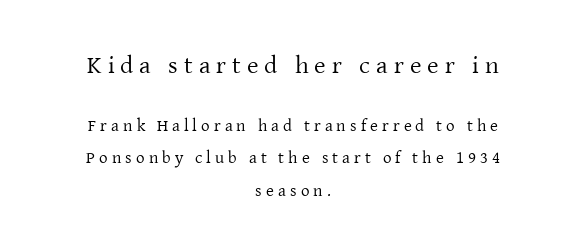
Q: Is the text bold? A: No.
Q: Is the text italic (slanted)? A: No, it is upright.
Q: Is the text underlined? A: No.
Q: How is the paragraph aligned? A: Centered.
Q: Is the spacing between letters normal or unusually wide? A: Unusually wide.
Q: Which block of text is set in a larger size, the first (top) or the second (bottom)? A: The first (top) one.
